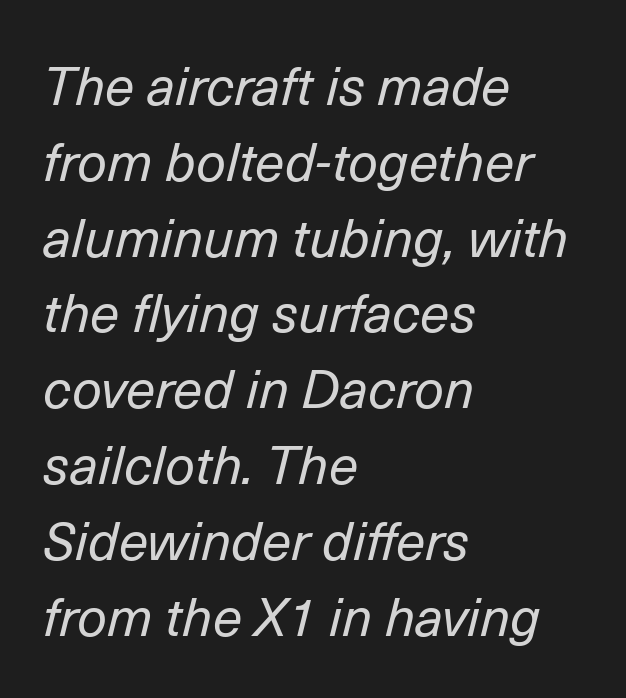
Q: Is the text bold? A: No.
Q: Is the text italic (slanted)? A: Yes, it leans right by about 14 degrees.
Q: Is the text underlined? A: No.
Q: How is the paragraph aligned? A: Left-aligned.
Q: Is the spacing between letters normal or unusually wide? A: Normal.
Q: Is the spacing between lines tight, normal or loose? A: Normal.
Q: Width (condensed, normal, or wide)? A: Normal.
Q: Stroke contrast? A: Low.
Q: x-height? A: Medium.
Q: Monospaced? A: No.
